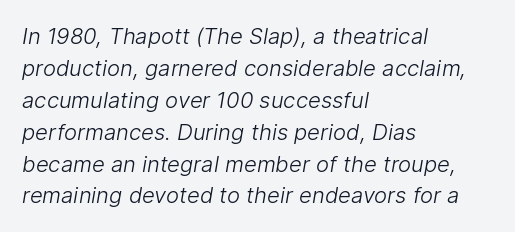
The image shows 22 px text type; set left-aligned, normal line spacing (1.45x), normal letter spacing, not underlined.
